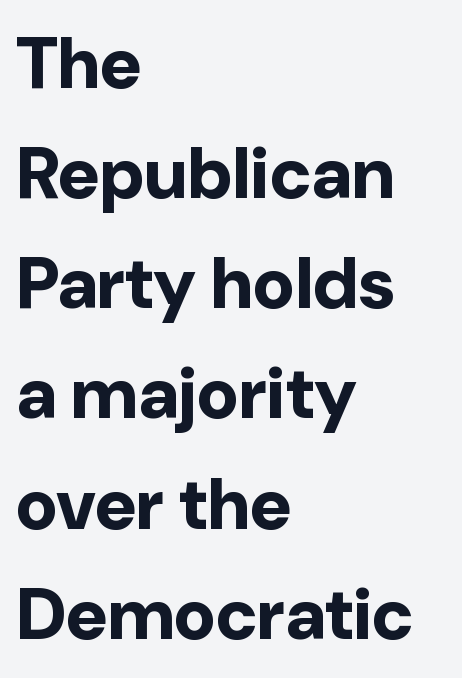
Q: Is the text bold? A: Yes.
Q: Is the text italic (slanted)? A: No, it is upright.
Q: Is the typeface a serif or a sans-serif typeface? A: Sans-serif.
Q: Is the text underlined? A: No.
Q: How is the paragraph aligned? A: Left-aligned.
Q: Is the spacing between letters normal or unusually wide? A: Normal.
Q: Is the spacing between lines tight, normal or loose? A: Normal.
Q: Width (condensed, normal, or wide)? A: Normal.
Q: Stroke contrast? A: Low.
Q: x-height? A: Medium.
Q: Monospaced? A: No.
